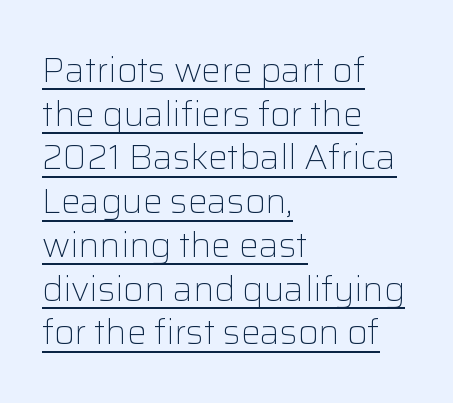
{"serif": "no", "italic": "no", "bold": "no", "weight": "light", "width": "normal", "stroke_contrast": "low", "x_height": "medium", "monospaced": "no", "underline": "yes", "align": "left", "line_spacing": "normal", "line_spacing_ratio": 1.25, "letter_spacing": "normal", "letter_spacing_em": 0.0, "glyph_px": 35}
